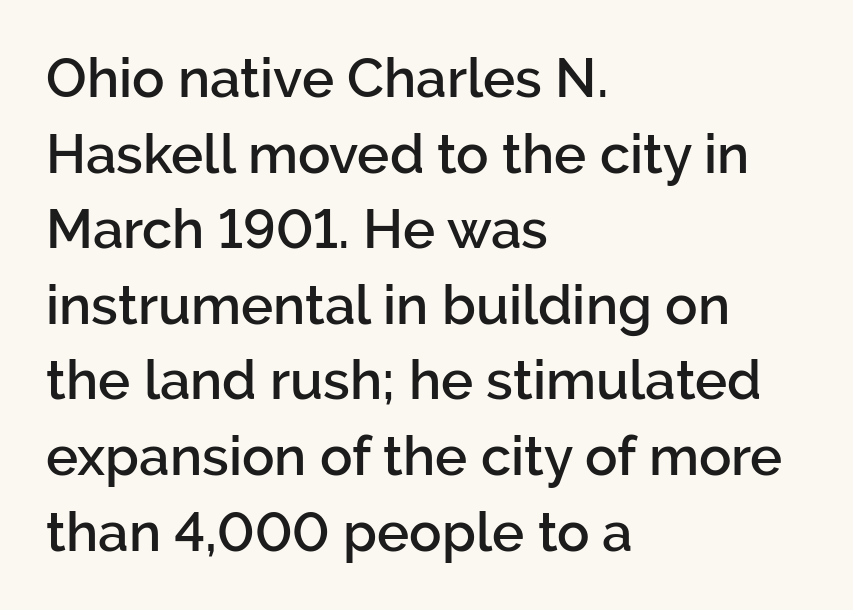
Each glyph is drawn with semibold strokes, heavier than normal yet not fully bold. This rendering features lettering with no underline. The passage shown is typed in a proportional face where columns would drift. The paragraph shown leans on its left margin. A typesetter would label this face a sans.
